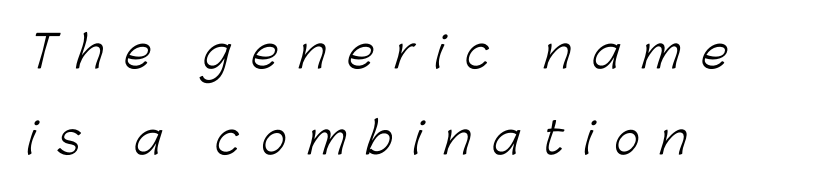
The image shows 44 px light sans-serif type; set left-aligned, loose line spacing (1.96x), unusually wide letter spacing (+0.47 em), not underlined; low stroke contrast and a medium x-height.
